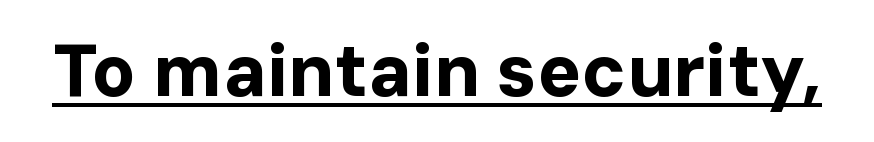
Q: Is the text bold? A: Yes.
Q: Is the text italic (slanted)? A: No, it is upright.
Q: Is the typeface a serif or a sans-serif typeface? A: Sans-serif.
Q: Is the text underlined? A: Yes.
Q: Is the spacing between letters normal or unusually wide? A: Normal.
Q: Width (condensed, normal, or wide)? A: Normal.
Q: Stroke contrast? A: Low.
Q: x-height? A: Medium.
Q: Monospaced? A: No.
